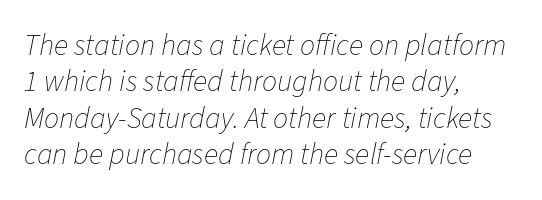
The image shows 30 px thin type, italic (leaning right); set left-aligned, line spacing 1.21x, normal letter spacing, not underlined; low stroke contrast and a medium x-height.
